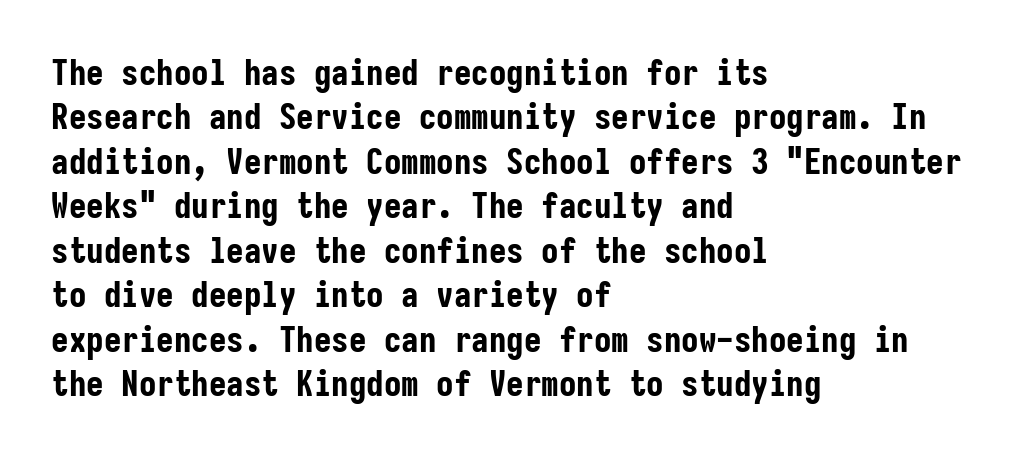
Q: Is the text bold? A: Yes.
Q: Is the text italic (slanted)? A: No, it is upright.
Q: Is the typeface a serif or a sans-serif typeface? A: Sans-serif.
Q: Is the text underlined? A: No.
Q: How is the paragraph aligned? A: Left-aligned.
Q: Is the spacing between letters normal or unusually wide? A: Normal.
Q: Is the spacing between lines tight, normal or loose? A: Normal.
Q: Width (condensed, normal, or wide)? A: Condensed.
Q: Stroke contrast? A: Low.
Q: x-height? A: Medium.
Q: Monospaced? A: Yes.
